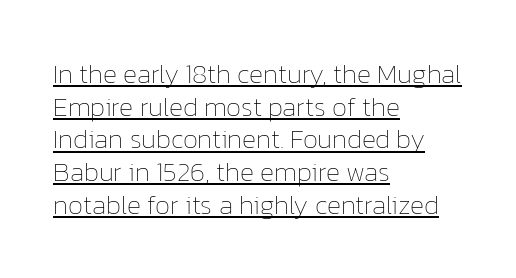
{"italic": "no", "bold": "no", "underline": "yes", "align": "left", "line_spacing_ratio": 1.21, "letter_spacing": "normal", "letter_spacing_em": 0.0, "glyph_px": 27}
